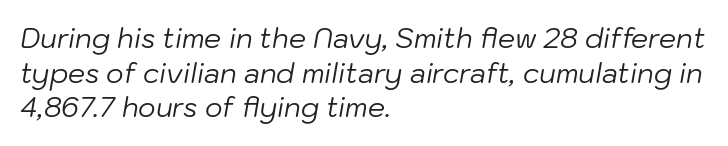
Q: Is the text bold? A: No.
Q: Is the text italic (slanted)? A: Yes, it leans right by about 10 degrees.
Q: Is the text underlined? A: No.
Q: How is the paragraph aligned? A: Left-aligned.
Q: Is the spacing between letters normal or unusually wide? A: Normal.
Q: Is the spacing between lines tight, normal or loose? A: Normal.
